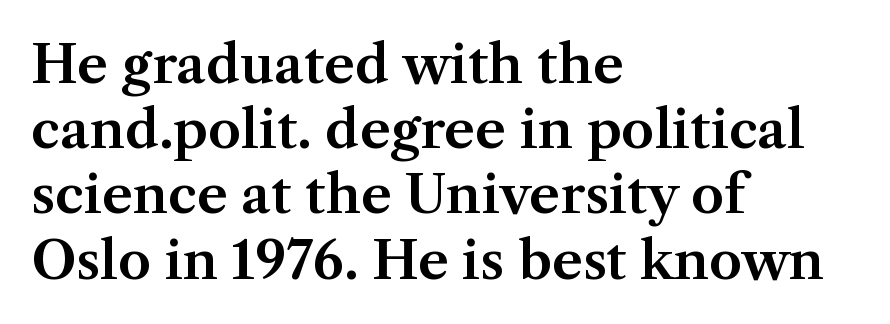
The image shows 53 px serif type, upright; set left-aligned, line spacing 1.23x, normal letter spacing, not underlined; medium stroke contrast and a medium x-height.
